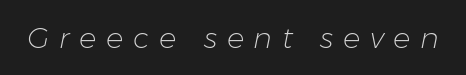
Q: Is the text bold? A: No.
Q: Is the text italic (slanted)? A: Yes, it leans right by about 11 degrees.
Q: Is the text underlined? A: No.
Q: Is the spacing between letters normal or unusually wide? A: Unusually wide.
Q: Width (condensed, normal, or wide)? A: Normal.
Q: Stroke contrast? A: Low.
Q: x-height? A: Medium.
Q: Monospaced? A: No.
